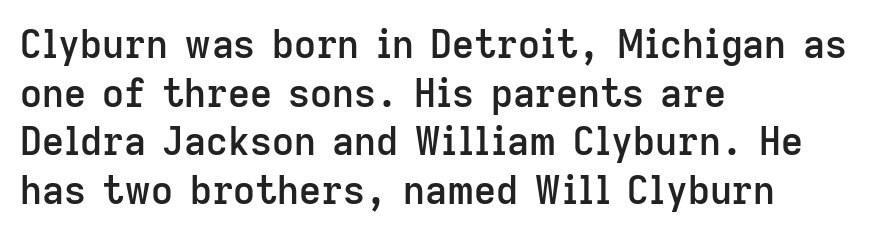
Q: Is the text bold? A: Semi-bold.
Q: Is the text italic (slanted)? A: No, it is upright.
Q: Is the typeface a serif or a sans-serif typeface? A: Sans-serif.
Q: Is the text underlined? A: No.
Q: How is the paragraph aligned? A: Left-aligned.
Q: Is the spacing between letters normal or unusually wide? A: Normal.
Q: Is the spacing between lines tight, normal or loose? A: Normal.
Q: Width (condensed, normal, or wide)? A: Normal.
Q: Stroke contrast? A: Low.
Q: x-height? A: Medium.
Q: Monospaced? A: No.
